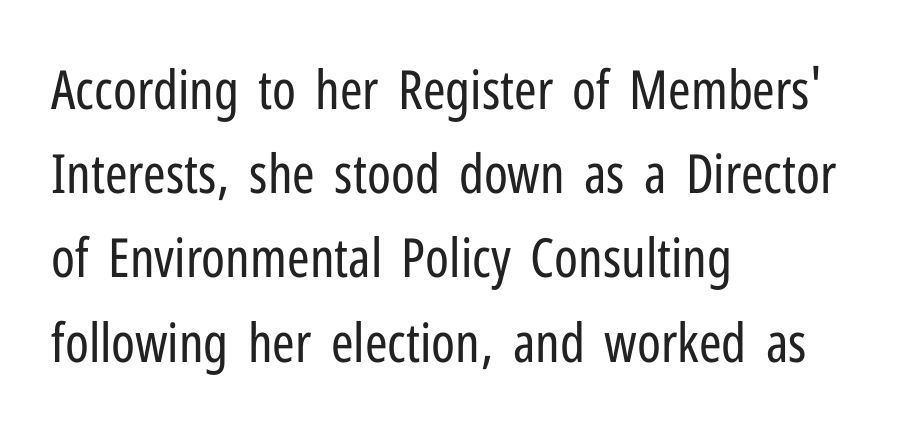
Q: Is the text bold? A: No.
Q: Is the text italic (slanted)? A: No, it is upright.
Q: Is the typeface a serif or a sans-serif typeface? A: Sans-serif.
Q: Is the text underlined? A: No.
Q: How is the paragraph aligned? A: Left-aligned.
Q: Is the spacing between letters normal or unusually wide? A: Normal.
Q: Is the spacing between lines tight, normal or loose? A: Normal.
Q: Width (condensed, normal, or wide)? A: Condensed.
Q: Stroke contrast? A: Low.
Q: x-height? A: Medium.
Q: Monospaced? A: No.
